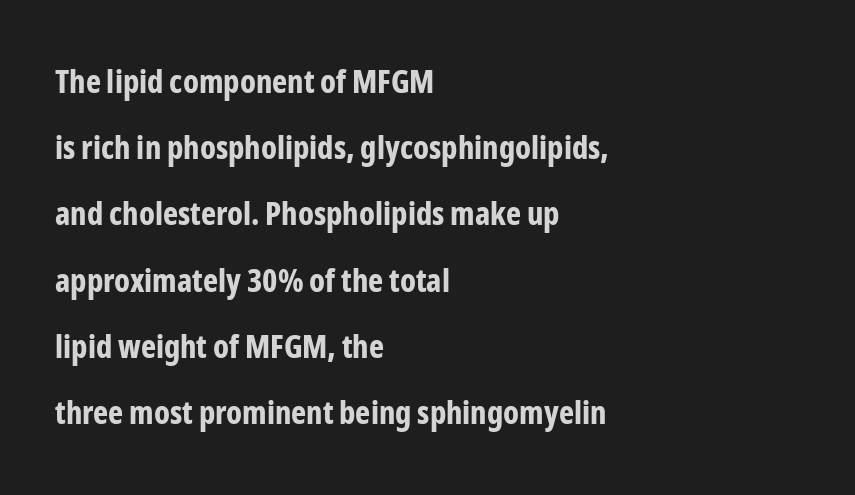
Q: Is the text bold? A: Yes.
Q: Is the text italic (slanted)? A: No, it is upright.
Q: Is the typeface a serif or a sans-serif typeface? A: Sans-serif.
Q: Is the text underlined? A: No.
Q: How is the paragraph aligned? A: Left-aligned.
Q: Is the spacing between letters normal or unusually wide? A: Normal.
Q: Is the spacing between lines tight, normal or loose? A: Loose.
Q: Width (condensed, normal, or wide)? A: Condensed.
Q: Stroke contrast? A: Low.
Q: x-height? A: Medium.
Q: Monospaced? A: No.
